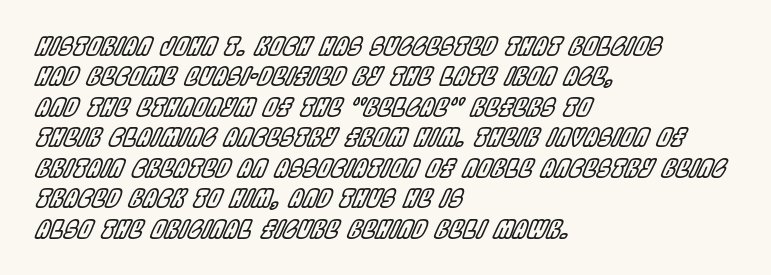
The image shows 25 px text type, italic (leaning right); set left-aligned, line spacing 1.22x, normal letter spacing, not underlined.
